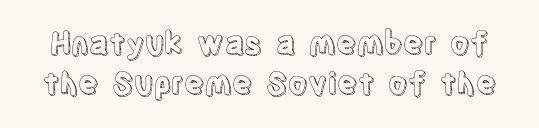
The image shows 30 px condensed type, upright; set normal line spacing (1.32x), normal letter spacing, not underlined; a large x-height.
